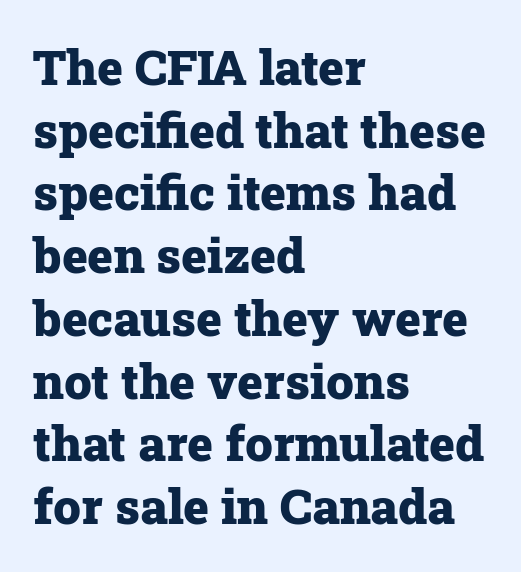
{"serif": "yes", "italic": "no", "bold": "yes", "weight": "heavy", "width": "normal", "stroke_contrast": "low", "x_height": "medium", "monospaced": "no", "underline": "no", "align": "left", "line_spacing": "normal", "line_spacing_ratio": 1.28, "letter_spacing": "normal", "letter_spacing_em": 0.0, "glyph_px": 49}
